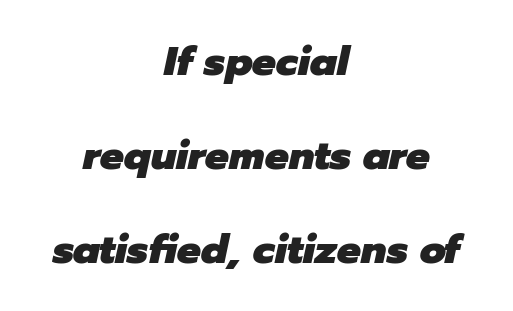
Q: Is the text bold? A: Yes.
Q: Is the text italic (slanted)? A: Yes, it leans right by about 12 degrees.
Q: Is the text underlined? A: No.
Q: How is the paragraph aligned? A: Centered.
Q: Is the spacing between letters normal or unusually wide? A: Normal.
Q: Is the spacing between lines tight, normal or loose? A: Loose.
Q: Width (condensed, normal, or wide)? A: Normal.
Q: Stroke contrast? A: Low.
Q: x-height? A: Medium.
Q: Monospaced? A: No.
